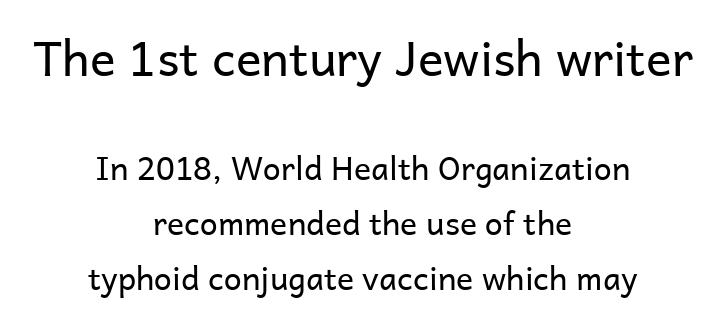
The image shows 48 px regular-weight sans-serif type, upright; set centered, line spacing 1.72x, normal letter spacing, not underlined; the first (top) block is 1.5x larger; low stroke contrast and a medium x-height.
